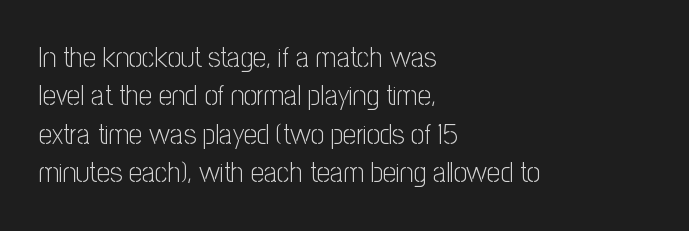
The image shows 29 px light, condensed sans-serif type, upright; set left-aligned, normal line spacing (1.32x), normal letter spacing, not underlined; low stroke contrast and a medium x-height.
